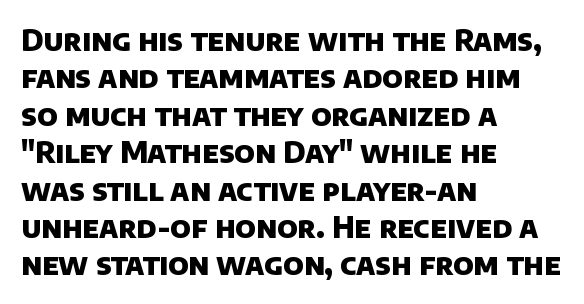
Does extra space separate the letters? No, they use regular spacing. The space beneath each line is pristine and unruled. The glyphs in this specimen are sans serif. The designer left line spacing at the default. These lines stack with their left ends in a neat column. Here the designer chose a conventional face with non-uniform glyph widths.
